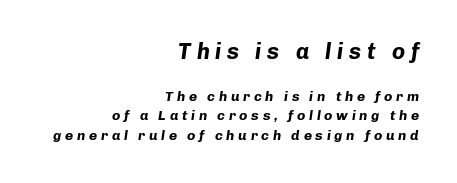
Q: Is the text bold? A: Yes.
Q: Is the text italic (slanted)? A: Yes, it leans right by about 8 degrees.
Q: Is the text underlined? A: No.
Q: How is the paragraph aligned? A: Right-aligned.
Q: Is the spacing between letters normal or unusually wide? A: Unusually wide.
Q: Is the spacing between lines tight, normal or loose? A: Normal.
Q: Which block of text is set in a larger size, the first (top) or the second (bottom)? A: The first (top) one.
